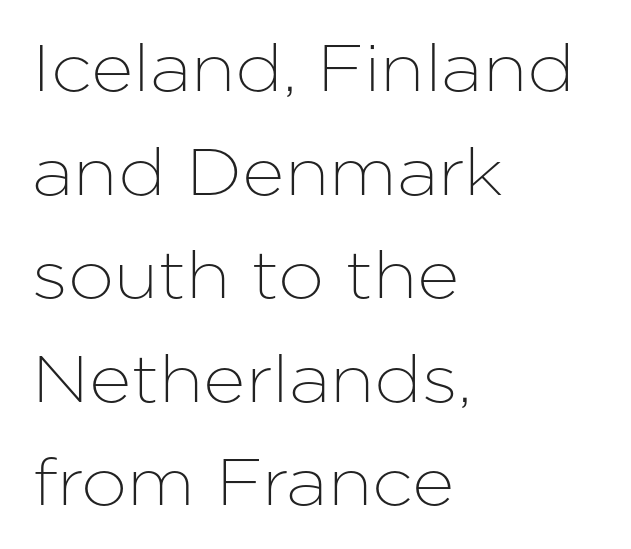
Q: Is the text italic (slanted)? A: No, it is upright.
Q: Is the typeface a serif or a sans-serif typeface? A: Sans-serif.
Q: Is the text underlined? A: No.
Q: How is the paragraph aligned? A: Left-aligned.
Q: Is the spacing between letters normal or unusually wide? A: Normal.
Q: Is the spacing between lines tight, normal or loose? A: Normal.
Q: Width (condensed, normal, or wide)? A: Normal.
Q: Stroke contrast? A: Low.
Q: x-height? A: Medium.
Q: Monospaced? A: No.
